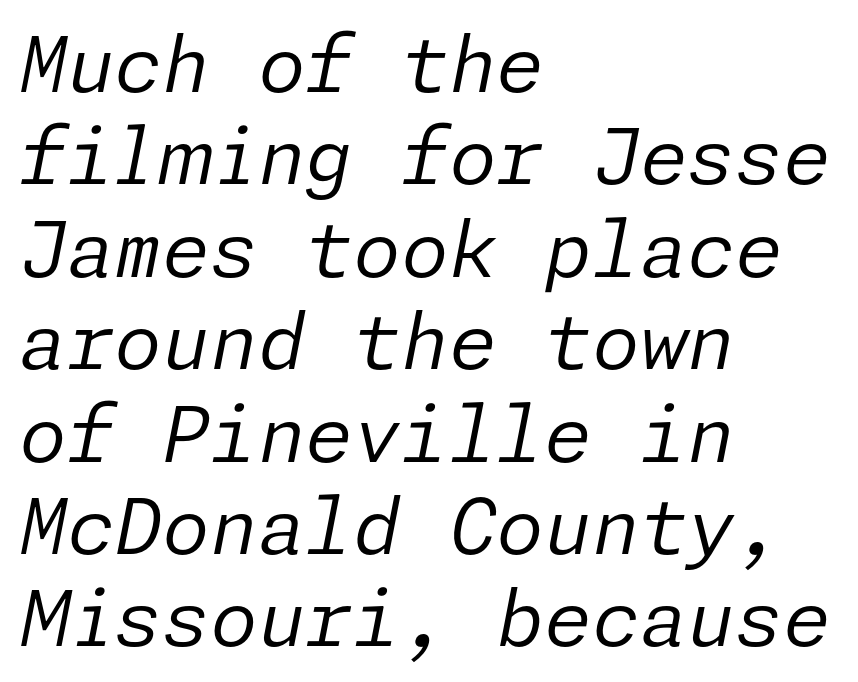
The image shows 77 px regular-weight type, italic (leaning right); set left-aligned, line spacing 1.2x, normal letter spacing, not underlined; low stroke contrast and a medium x-height.
